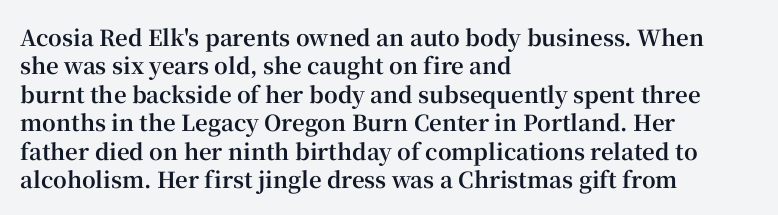
This is the regular roman posture of the typeface. The lines in this sample share a left origin and differ only in where they stop. Standard letterfit; no display-style spreading of the glyphs. Heavy-handed strokes throughout: this text is bold. The space directly below the letters is spotless.
